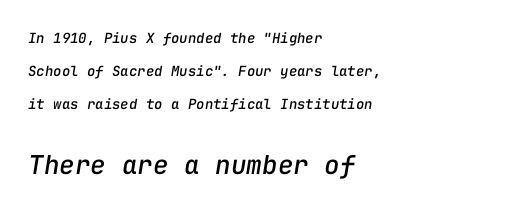
The image shows 26 px text type, italic (leaning right); set left-aligned, loose line spacing (2.34x), normal letter spacing, not underlined; the second (bottom) block is 1.86x larger.
